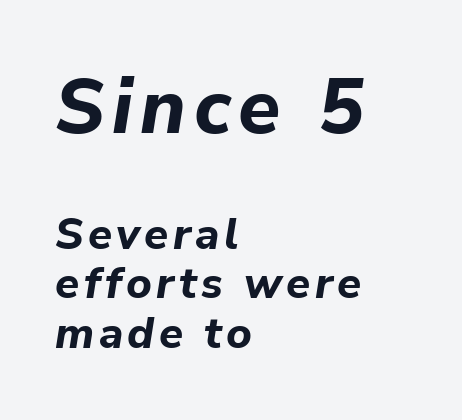
The image shows 77 px bold type, italic (leaning right); set left-aligned, tight line spacing (1.13x), not underlined; the first (top) block is 1.75x larger; low stroke contrast and a medium x-height.
